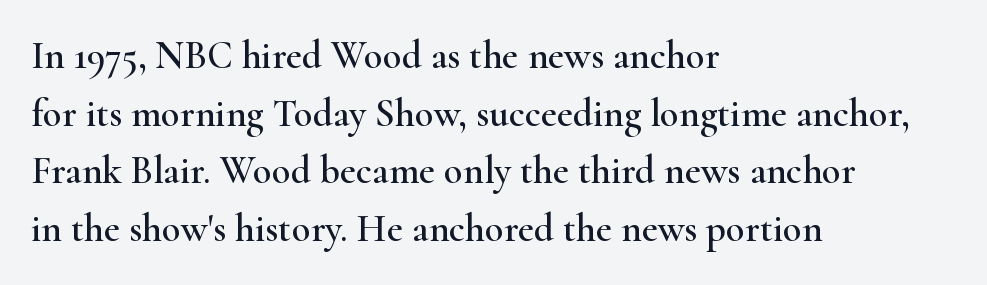
Q: Is the text italic (slanted)? A: No, it is upright.
Q: Is the typeface a serif or a sans-serif typeface? A: Serif.
Q: Is the text underlined? A: No.
Q: How is the paragraph aligned? A: Left-aligned.
Q: Is the spacing between letters normal or unusually wide? A: Normal.
Q: Is the spacing between lines tight, normal or loose? A: Normal.
Q: Width (condensed, normal, or wide)? A: Wide.
Q: Stroke contrast? A: High.
Q: x-height? A: Small.
Q: Monospaced? A: No.
